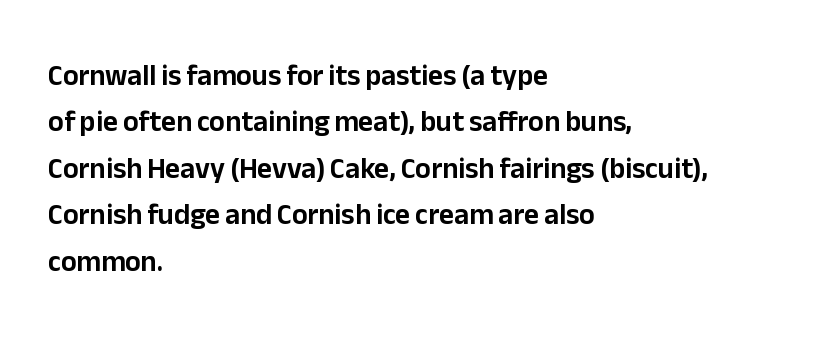
The passage shown is typed in a proportional face where columns would drift. Type style note: lacks serifs. Only glyphs here, with clear space below each row. A normal amount of white space separates one row of letters from the next.
